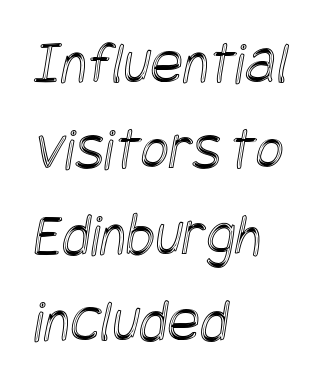
Does the leading feel generous? No, just average. Caption: standard tracking, unaltered. Underlining? Definitely not there. The lines are quadded left.
